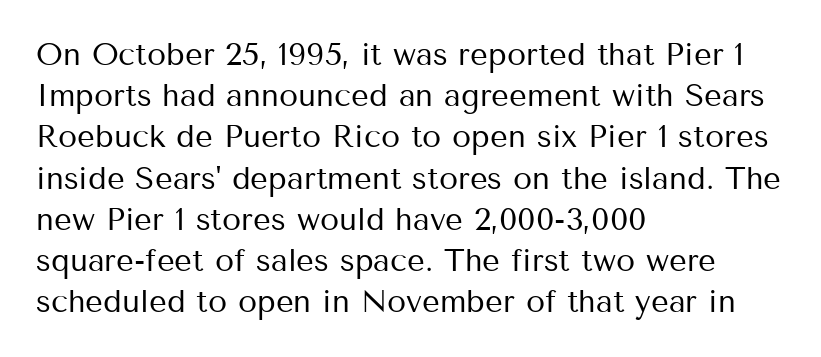
Rows of type keep a routine distance in the vertical direction. A classic flush-left, rag-right setting is used for this passage. Weight: regular or lighter. Spacing between characters is what you'd get straight out of the box.
